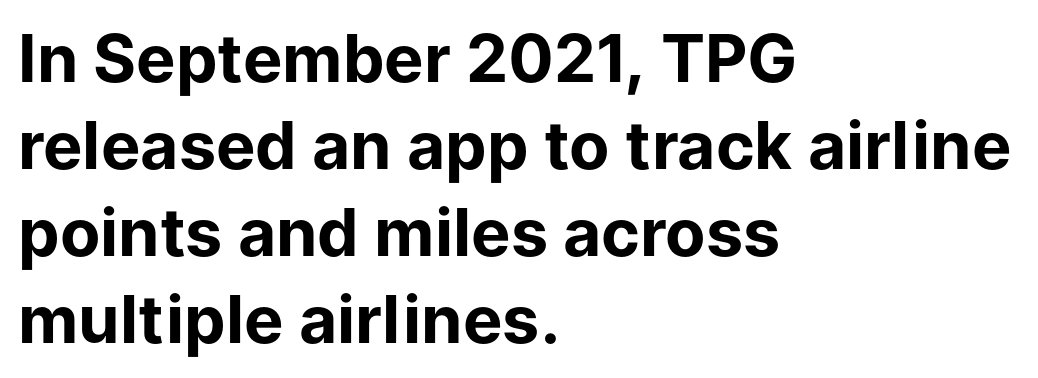
The image shows 66 px bold sans-serif type, upright; set left-aligned, normal line spacing (1.32x), normal letter spacing, not underlined; low stroke contrast and a medium x-height.
